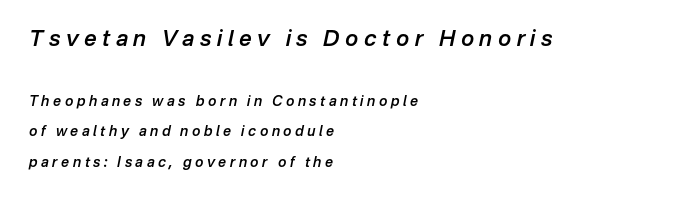
{"italic": "yes", "lean": "right", "slant_degrees": 12, "bold": "semi", "underline": "no", "align": "left", "line_spacing": "loose", "line_spacing_ratio": 2.18, "letter_spacing": "wide", "letter_spacing_em": 0.25, "larger_block": "first", "size_ratio": 1.57, "glyph_px": 22}
